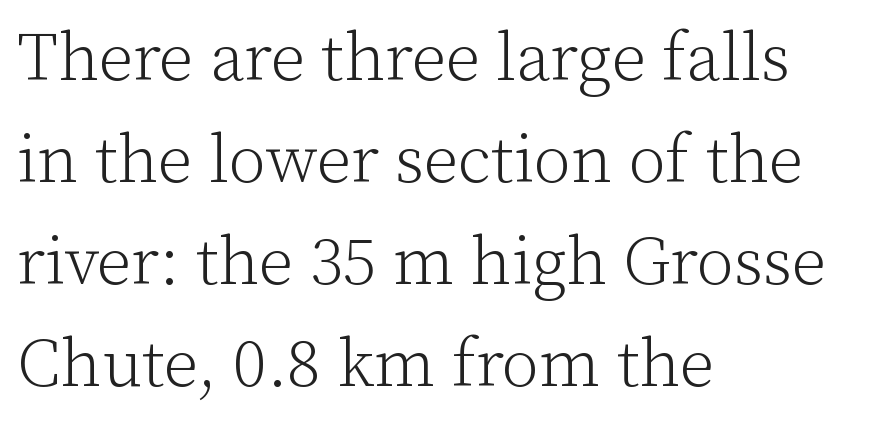
{"serif": "yes", "italic": "no", "bold": "no", "weight": "light", "width": "normal", "stroke_contrast": "low", "x_height": "medium", "monospaced": "no", "underline": "no", "align": "left", "line_spacing": "normal", "line_spacing_ratio": 1.5, "letter_spacing": "normal", "letter_spacing_em": 0.0, "glyph_px": 68}
